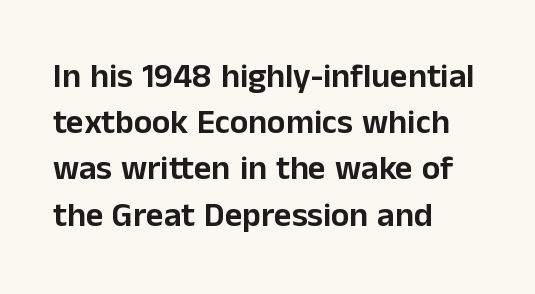
{"serif": "no", "italic": "no", "width": "normal", "stroke_contrast": "low", "x_height": "medium", "monospaced": "no", "underline": "no", "align": "left", "line_spacing": "normal", "line_spacing_ratio": 1.36, "letter_spacing": "normal", "letter_spacing_em": 0.0, "glyph_px": 34}
